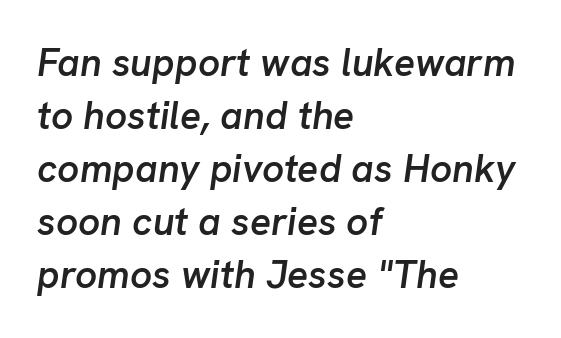
The image shows 39 px semibold type, italic (leaning right); set left-aligned, normal line spacing (1.36x), normal letter spacing, not underlined; low stroke contrast and a medium x-height.
